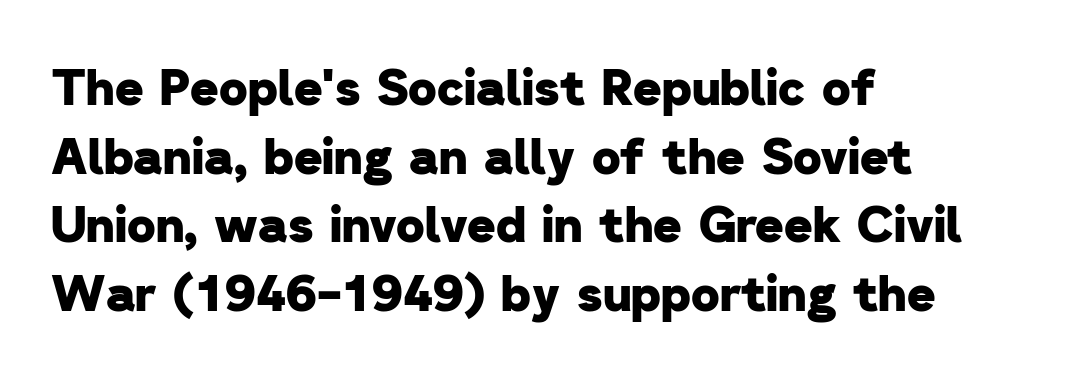
Classification — sans serif. The rendering keeps characters at their native spacing. Typesetter's note: full bold, strokes at maximum text heaviness. These lines sit exactly where default settings would place them. Varying glyph widths throughout — classic text-font behaviour.
